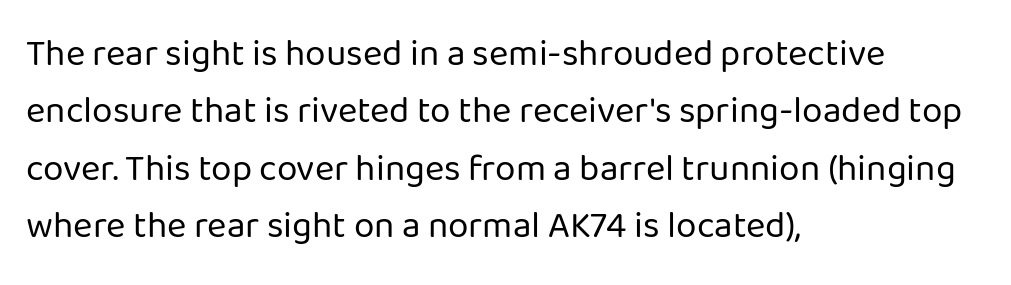
{"serif": "no", "italic": "no", "bold": "no", "weight": "regular", "width": "normal", "stroke_contrast": "low", "x_height": "medium", "monospaced": "no", "underline": "no", "align": "left", "line_spacing": "normal", "line_spacing_ratio": 1.55, "letter_spacing": "normal", "letter_spacing_em": 0.0, "glyph_px": 37}
